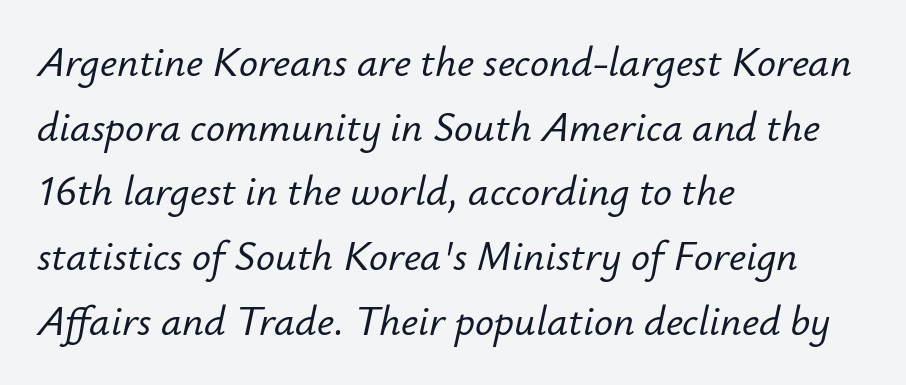
Q: Is the text italic (slanted)? A: Yes, it leans right by about 12 degrees.
Q: Is the text underlined? A: No.
Q: How is the paragraph aligned? A: Left-aligned.
Q: Is the spacing between letters normal or unusually wide? A: Normal.
Q: Is the spacing between lines tight, normal or loose? A: Normal.
Q: Width (condensed, normal, or wide)? A: Normal.
Q: Stroke contrast? A: Low.
Q: x-height? A: Small.
Q: Monospaced? A: No.
